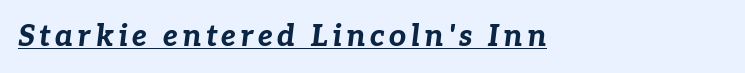
Q: Is the text bold? A: Yes.
Q: Is the text italic (slanted)? A: Yes, it leans right by about 7 degrees.
Q: Is the text underlined? A: Yes.
Q: How is the paragraph aligned? A: Left-aligned.
Q: Width (condensed, normal, or wide)? A: Normal.
Q: Stroke contrast? A: Low.
Q: x-height? A: Medium.
Q: Monospaced? A: No.
